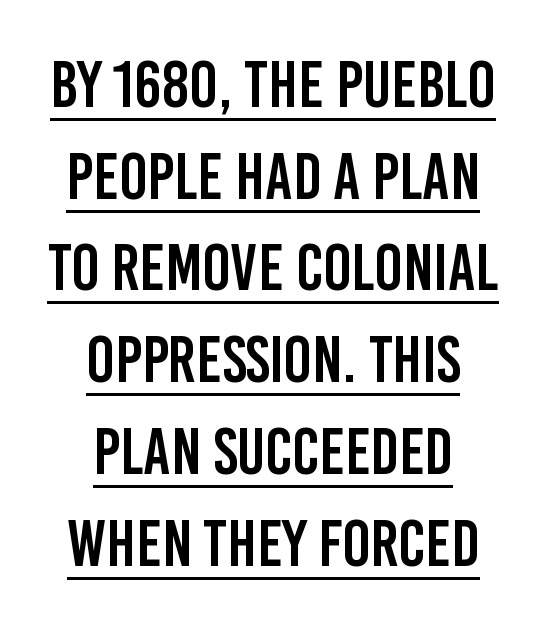
Notice how descenders clear the ascenders below comfortably — that's standard leading. Both edges are ragged and mirror each other, which tells us the setting is centered. If you drew a line through each stem, it would be perfectly vertical. Students, observe the line beneath the letters — that is underlining. Spacing between characters is what you'd get straight out of the box.
